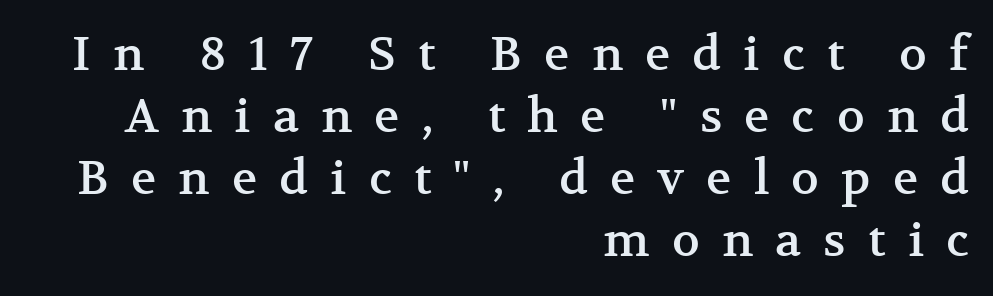
The image shows 47 px serif type, upright; set right-aligned, normal line spacing (1.32x), unusually wide letter spacing (+0.47 em), not underlined; medium stroke contrast and a medium x-height.
